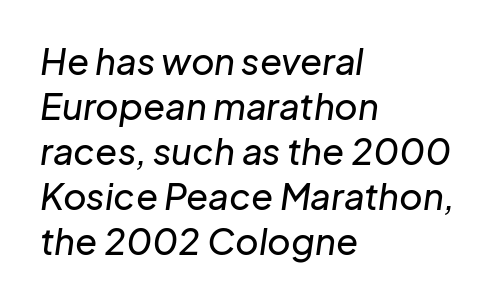
Q: Is the text italic (slanted)? A: Yes, it leans right by about 8 degrees.
Q: Is the text underlined? A: No.
Q: How is the paragraph aligned? A: Left-aligned.
Q: Is the spacing between letters normal or unusually wide? A: Normal.
Q: Is the spacing between lines tight, normal or loose? A: Normal.
Q: Width (condensed, normal, or wide)? A: Normal.
Q: Stroke contrast? A: Low.
Q: x-height? A: Medium.
Q: Monospaced? A: No.
